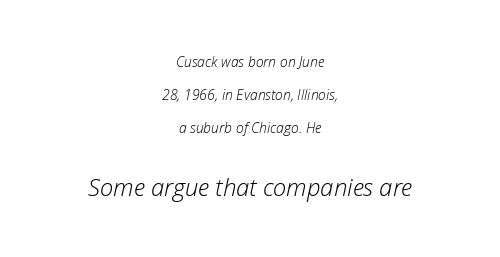
Q: Is the text bold? A: No.
Q: Is the text italic (slanted)? A: Yes, it leans right by about 12 degrees.
Q: Is the text underlined? A: No.
Q: How is the paragraph aligned? A: Centered.
Q: Is the spacing between letters normal or unusually wide? A: Normal.
Q: Is the spacing between lines tight, normal or loose? A: Loose.
Q: Which block of text is set in a larger size, the first (top) or the second (bottom)? A: The second (bottom) one.
